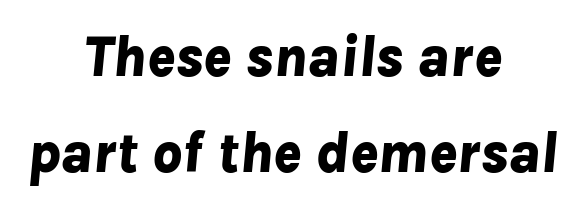
The image shows 58 px bold type, italic (leaning right); set centered, normal line spacing (1.66x), normal letter spacing, not underlined; low stroke contrast and a medium x-height.
